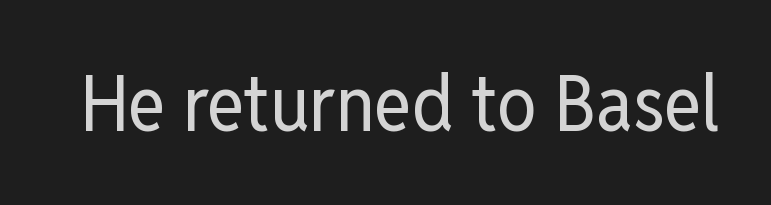
Q: Is the text bold? A: No.
Q: Is the text italic (slanted)? A: No, it is upright.
Q: Is the typeface a serif or a sans-serif typeface? A: Sans-serif.
Q: Is the text underlined? A: No.
Q: Is the spacing between letters normal or unusually wide? A: Normal.
Q: Width (condensed, normal, or wide)? A: Condensed.
Q: Stroke contrast? A: Low.
Q: x-height? A: Medium.
Q: Monospaced? A: No.
